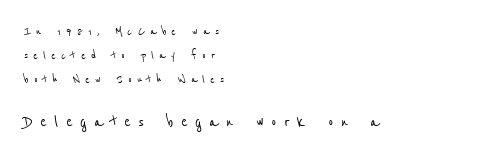
{"underline": "no", "align": "left", "line_spacing_ratio": 1.72, "letter_spacing": "wide", "letter_spacing_em": 0.36, "larger_block": "second", "size_ratio": 1.43, "glyph_px": 20}
